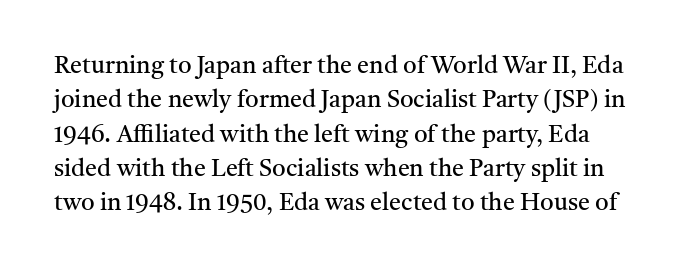
Clear beneath every line of the passage. The characters are drawn with everyday or finer stroke widths. If you drew a line through each stem, it would be perfectly vertical. Letter spacing: default. Regular leading.
